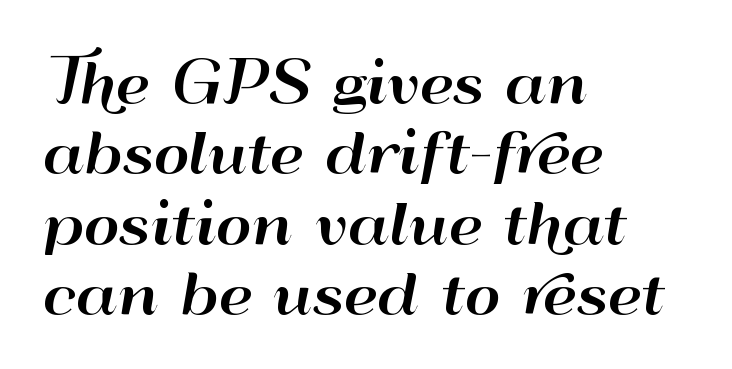
The image shows 55 px wide sans-serif type; set left-aligned, normal line spacing (1.28x), normal letter spacing, not underlined; high stroke contrast and a small x-height.
